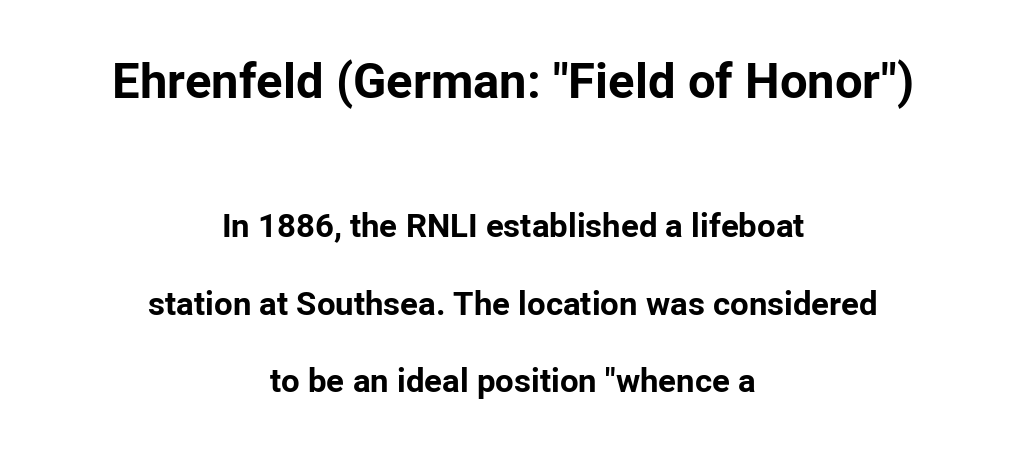
The image shows 49 px bold sans-serif type, upright; set centered, loose line spacing (2.35x), normal letter spacing, not underlined; the first (top) block is 1.48x larger; low stroke contrast and a medium x-height.
